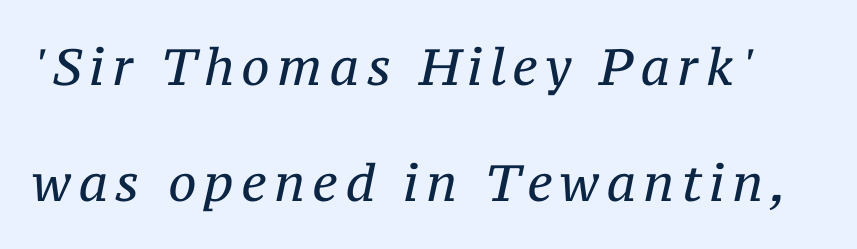
{"serif": "yes", "italic": "yes", "lean": "right", "slant_degrees": 12, "bold": "no", "weight": "regular", "width": "normal", "stroke_contrast": "medium", "x_height": "medium", "monospaced": "no", "underline": "no", "line_spacing": "loose", "line_spacing_ratio": 2.28, "glyph_px": 51}
